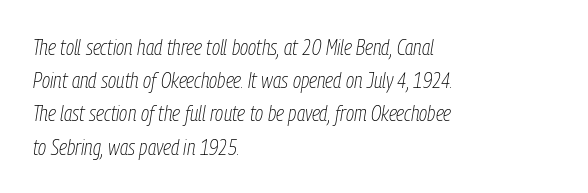
The strokes are not fattened; the text isn't bold. Just letters on the line, the space beneath them empty. Horizontal bands of white between lines are of average thickness. Reading down the block, your eye returns to a fixed left position each line. Look at the tracking — it's just the regular setting, nothing added. Rendered with sloped, italic letterforms.
